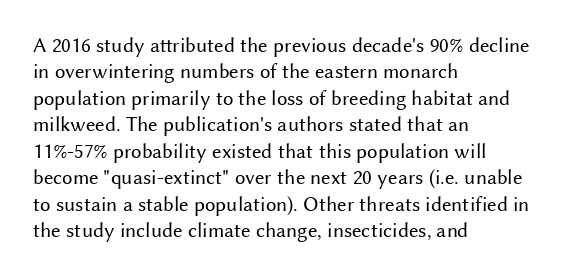
Q: Is the text bold? A: No.
Q: Is the text italic (slanted)? A: No, it is upright.
Q: Is the text underlined? A: No.
Q: How is the paragraph aligned? A: Left-aligned.
Q: Is the spacing between letters normal or unusually wide? A: Normal.
Q: Is the spacing between lines tight, normal or loose? A: Normal.
